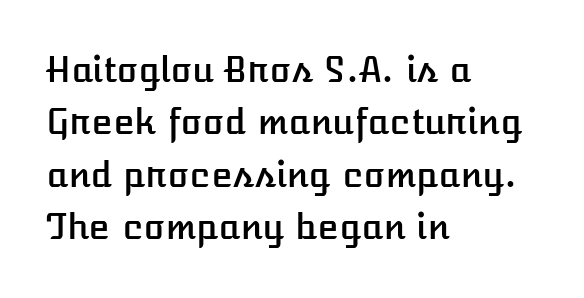
{"italic": "no", "width": "normal", "stroke_contrast": "low", "x_height": "medium", "monospaced": "no", "underline": "no", "align": "left", "line_spacing": "normal", "line_spacing_ratio": 1.5, "letter_spacing": "normal", "letter_spacing_em": 0.0, "glyph_px": 35}
